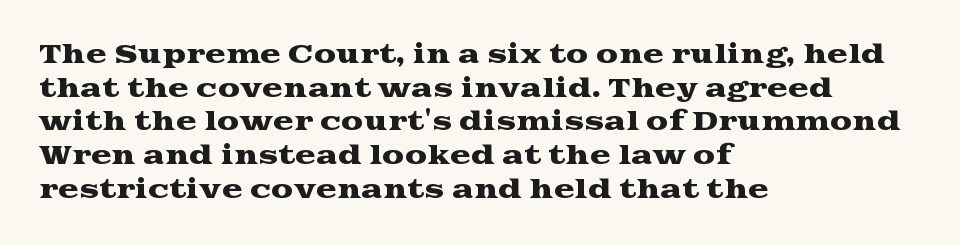
Caption: multi-line text, flush left, ragged right. The font's upright variant was chosen for this text. What stands out about the letter spacing? Nothing — it is the standard amount. Has an underline been added? It has not. This block has exactly the height ordinary leading produces.
